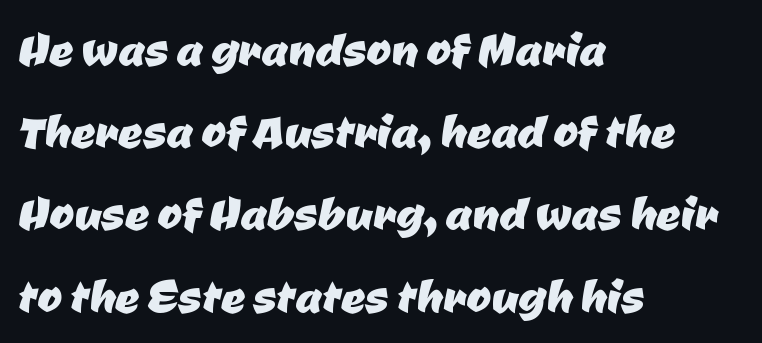
Q: Is the typeface a serif or a sans-serif typeface? A: Sans-serif.
Q: Is the text underlined? A: No.
Q: How is the paragraph aligned? A: Left-aligned.
Q: Is the spacing between letters normal or unusually wide? A: Normal.
Q: Is the spacing between lines tight, normal or loose? A: Normal.
Q: Width (condensed, normal, or wide)? A: Normal.
Q: Stroke contrast? A: Low.
Q: x-height? A: Medium.
Q: Monospaced? A: No.
